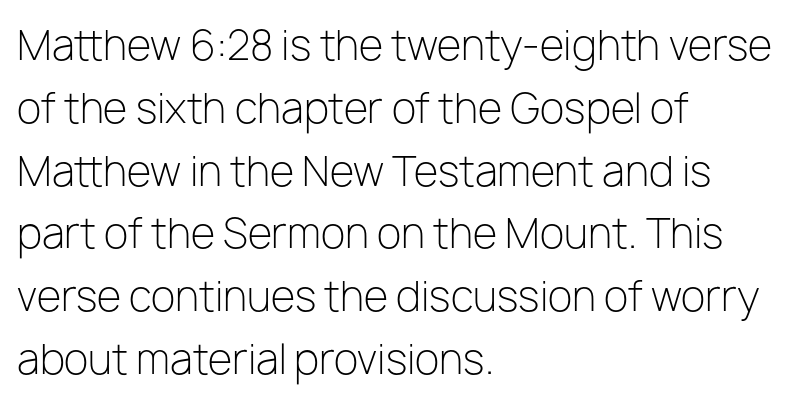
The image shows 40 px light sans-serif type, upright; set left-aligned, normal line spacing (1.57x), normal letter spacing, not underlined; low stroke contrast and a medium x-height.
